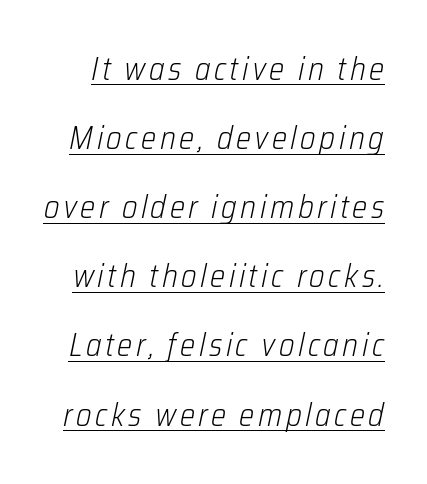
{"italic": "yes", "lean": "right", "slant_degrees": 12, "bold": "no", "weight": "light", "width": "condensed", "stroke_contrast": "low", "x_height": "medium", "monospaced": "no", "underline": "yes", "line_spacing": "loose", "line_spacing_ratio": 2.16, "glyph_px": 32}
